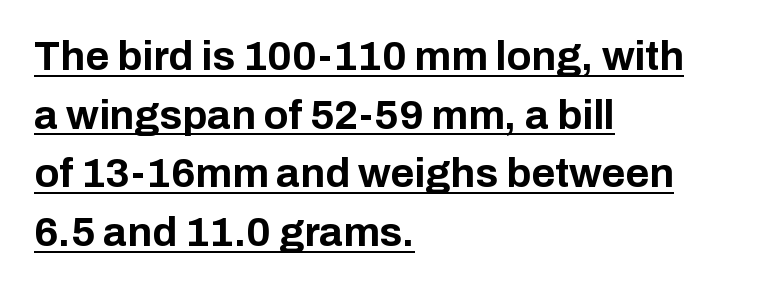
{"serif": "no", "italic": "no", "bold": "yes", "weight": "bold", "width": "normal", "stroke_contrast": "low", "x_height": "medium", "monospaced": "no", "underline": "yes", "align": "left", "line_spacing": "normal", "line_spacing_ratio": 1.43, "letter_spacing": "normal", "letter_spacing_em": 0.0, "glyph_px": 41}
